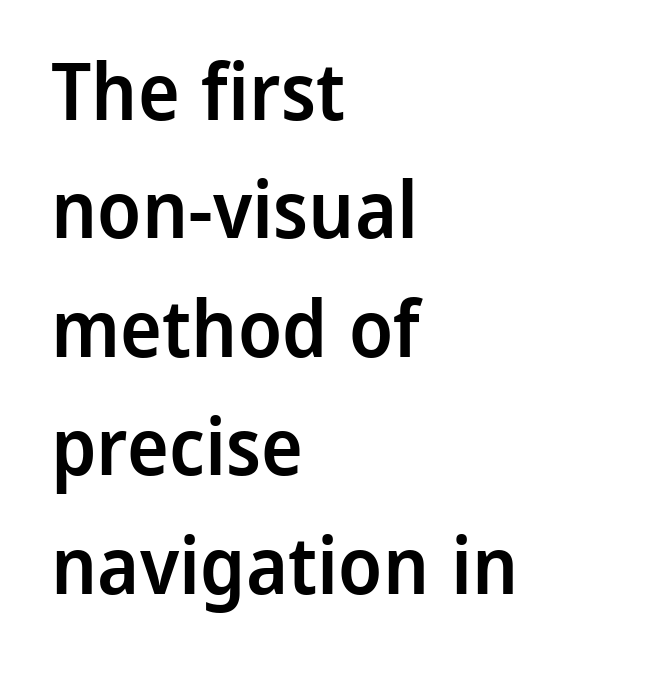
The image shows 79 px semibold sans-serif type, upright; set left-aligned, normal line spacing (1.5x), normal letter spacing, not underlined; low stroke contrast and a medium x-height.
